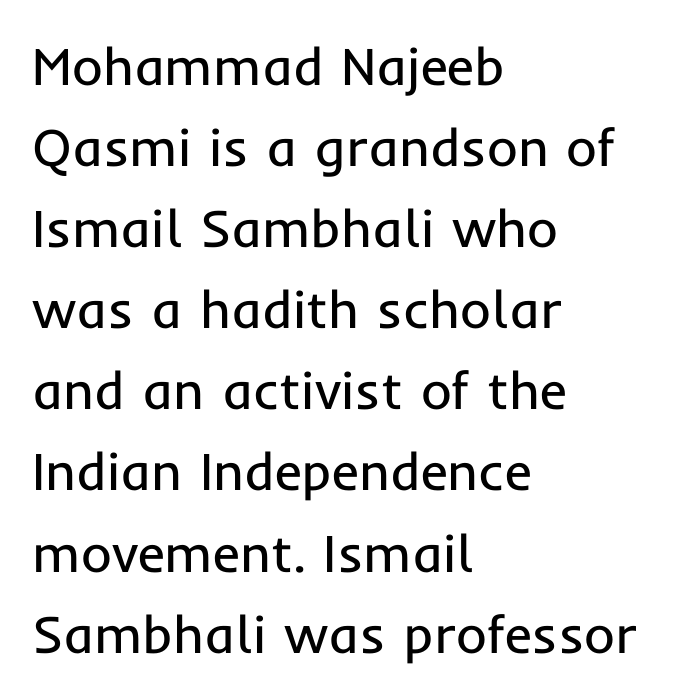
The image shows 53 px regular-weight sans-serif type, upright; set left-aligned, normal line spacing (1.53x), normal letter spacing, not underlined; low stroke contrast and a medium x-height.
